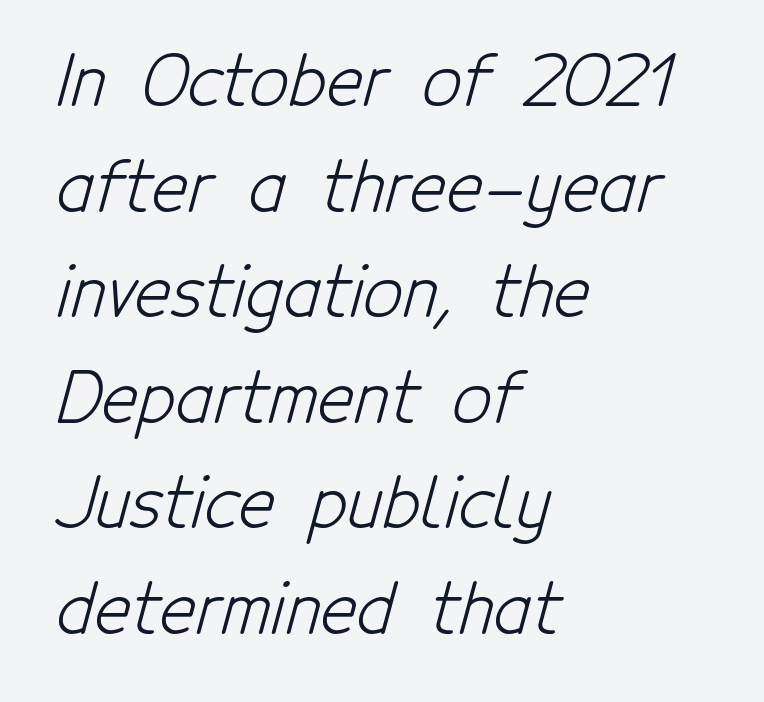
Q: Is the text bold? A: No.
Q: Is the typeface a serif or a sans-serif typeface? A: Sans-serif.
Q: Is the text underlined? A: No.
Q: How is the paragraph aligned? A: Left-aligned.
Q: Is the spacing between letters normal or unusually wide? A: Normal.
Q: Is the spacing between lines tight, normal or loose? A: Normal.
Q: Width (condensed, normal, or wide)? A: Condensed.
Q: Stroke contrast? A: Low.
Q: x-height? A: Medium.
Q: Monospaced? A: No.
